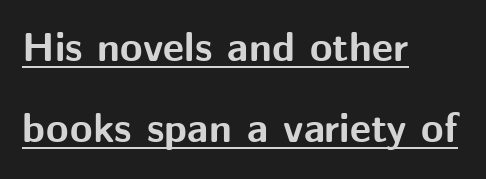
Q: Is the text bold? A: Yes.
Q: Is the text italic (slanted)? A: No, it is upright.
Q: Is the typeface a serif or a sans-serif typeface? A: Sans-serif.
Q: Is the text underlined? A: Yes.
Q: How is the paragraph aligned? A: Left-aligned.
Q: Is the spacing between letters normal or unusually wide? A: Normal.
Q: Is the spacing between lines tight, normal or loose? A: Loose.
Q: Width (condensed, normal, or wide)? A: Normal.
Q: Stroke contrast? A: Medium.
Q: x-height? A: Medium.
Q: Monospaced? A: No.
